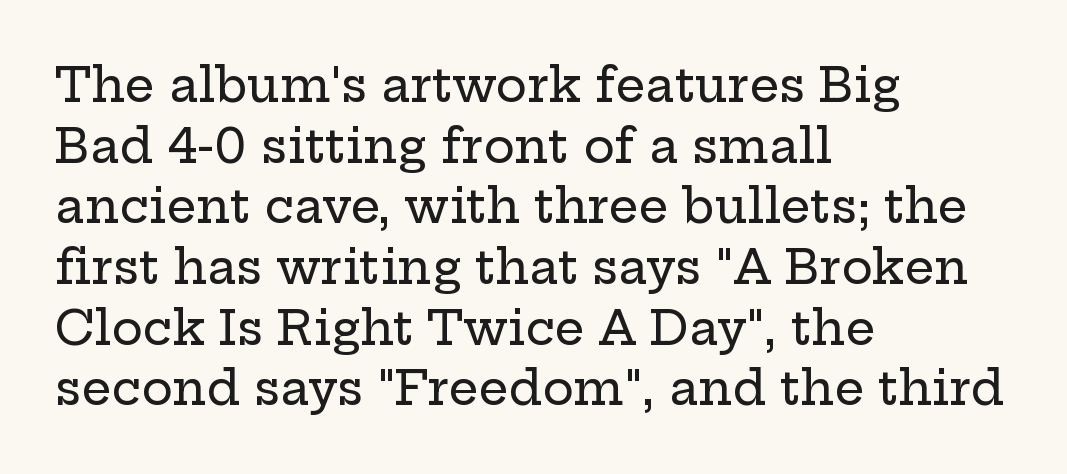
{"serif": "yes", "italic": "no", "width": "wide", "stroke_contrast": "low", "x_height": "medium", "monospaced": "no", "underline": "no", "align": "left", "line_spacing": "normal", "line_spacing_ratio": 1.29, "letter_spacing": "normal", "letter_spacing_em": 0.0, "glyph_px": 47}
